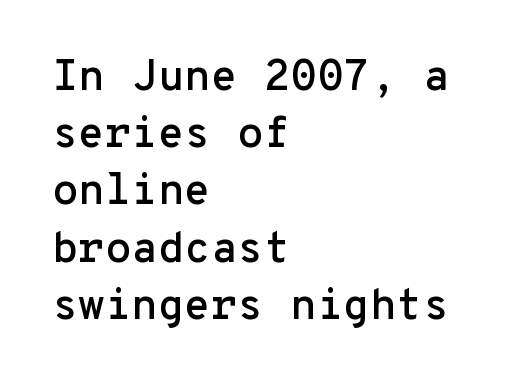
Q: Is the text italic (slanted)? A: No, it is upright.
Q: Is the typeface a serif or a sans-serif typeface? A: Sans-serif.
Q: Is the text underlined? A: No.
Q: How is the paragraph aligned? A: Left-aligned.
Q: Is the spacing between letters normal or unusually wide? A: Normal.
Q: Is the spacing between lines tight, normal or loose? A: Normal.
Q: Width (condensed, normal, or wide)? A: Normal.
Q: Stroke contrast? A: Low.
Q: x-height? A: Medium.
Q: Monospaced? A: Yes.
